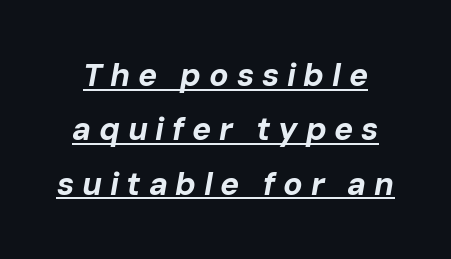
The image shows 32 px bold type, italic (leaning right); set normal line spacing (1.7x), unusually wide letter spacing (+0.24 em), underlined; low stroke contrast and a medium x-height.
